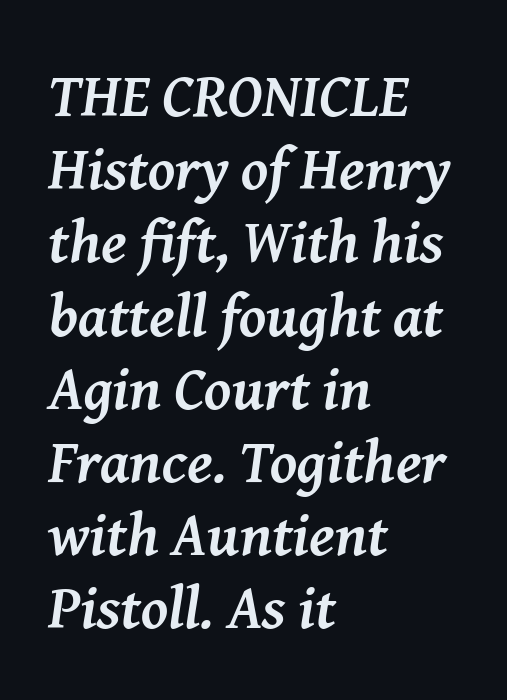
The image shows 61 px semibold serif type, italic (leaning right); set left-aligned, line spacing 1.2x, normal letter spacing, not underlined; medium stroke contrast and a medium x-height.
